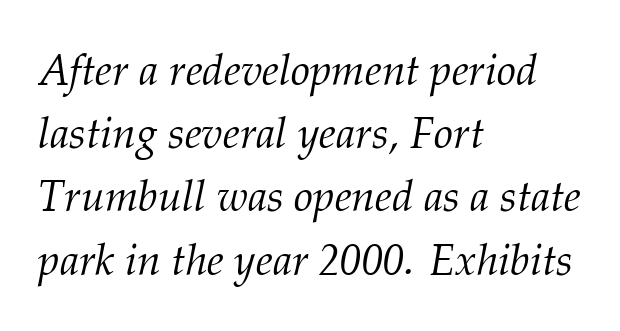
The font's italic variant was chosen for this text. No word sits above an underline. Does extra space separate the letters? No, they use regular spacing. The text block is weighted toward the left margin, trailing off unevenly rightward. This sample has the flowing, uneven cadence of proportional lettering.
